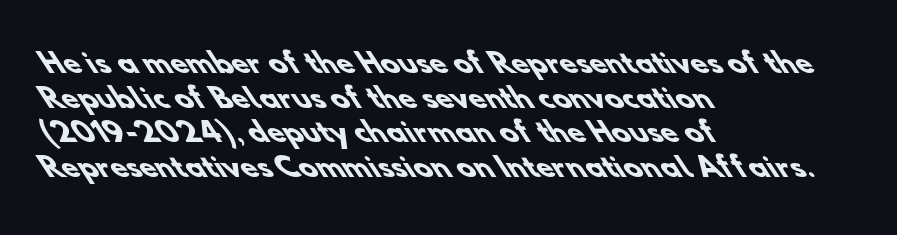
{"bold": "yes", "underline": "no", "align": "left", "line_spacing": "normal", "line_spacing_ratio": 1.28, "letter_spacing": "normal", "letter_spacing_em": 0.0, "glyph_px": 27}
